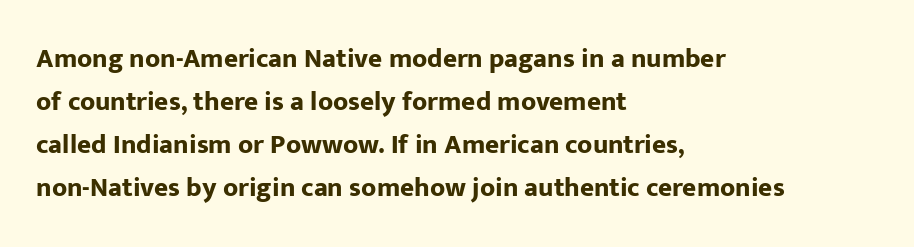
The image shows 27 px bold type, upright; set left-aligned, normal line spacing (1.59x), normal letter spacing, not underlined.
